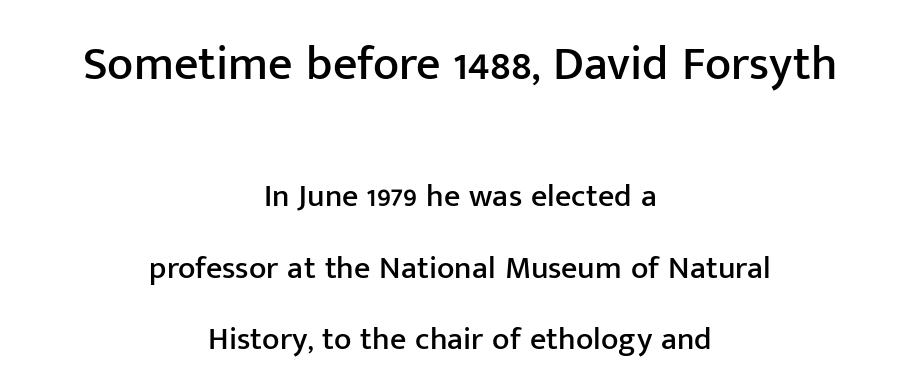
Nothing sits at the stroke ends, so this counts as sans-serif. A clean baseline with only descenders dipping below it. Looks like regular typesetting: each glyph gets only the width it needs. It's the straight-up-and-down kind of type. Caption: standard tracking, unaltered.
